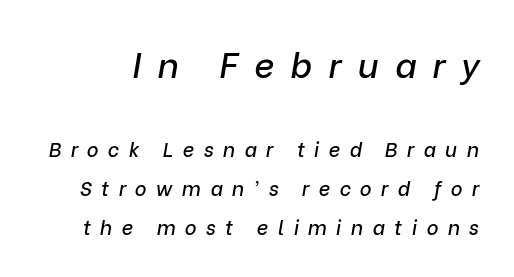
{"italic": "yes", "lean": "right", "slant_degrees": 9, "width": "normal", "stroke_contrast": "low", "x_height": "medium", "monospaced": "no", "underline": "no", "line_spacing": "loose", "line_spacing_ratio": 1.96, "letter_spacing": "wide", "letter_spacing_em": 0.47, "larger_block": "first", "size_ratio": 1.75, "glyph_px": 35}
